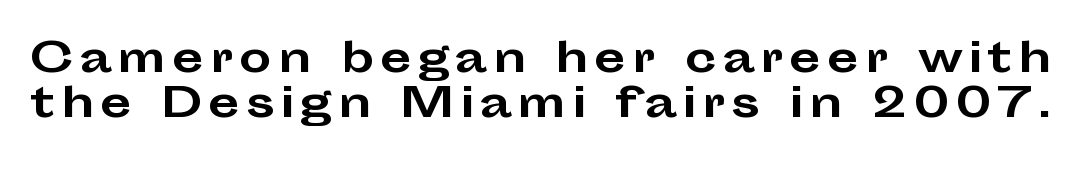
The image shows 41 px bold, wide sans-serif type, upright; set tight line spacing (1.09x), not underlined; low stroke contrast and a medium x-height.
